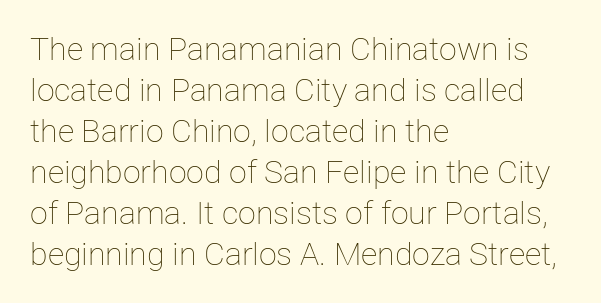
The image shows 32 px thin type, upright; set left-aligned, normal line spacing (1.28x), normal letter spacing, not underlined; low stroke contrast and a medium x-height.
